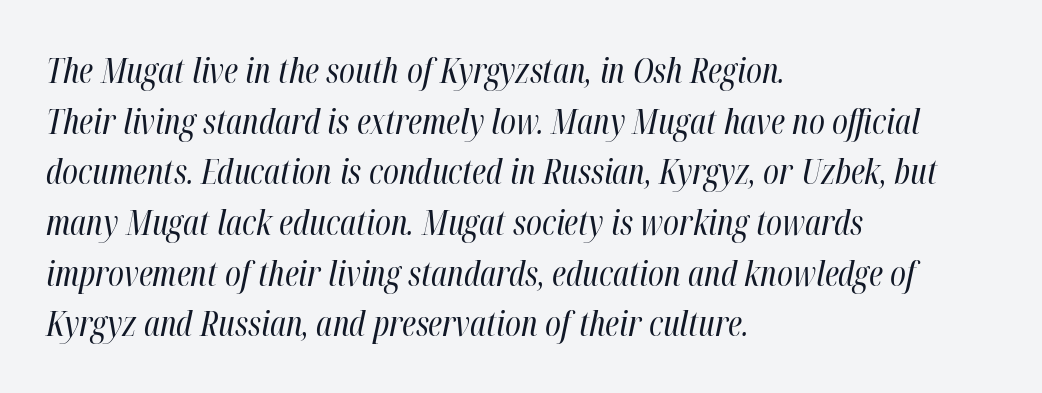
Short note: letters normally spaced. Notice how the passage keeps a crisp vertical edge on the left only. A clean baseline with only descenders dipping below it. Varying glyph widths throughout — classic text-font behaviour.
